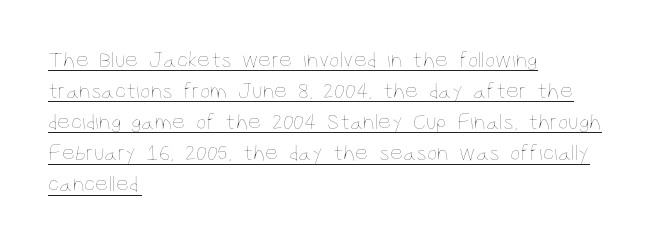
{"italic": "no", "bold": "no", "underline": "yes", "align": "left", "line_spacing": "normal", "line_spacing_ratio": 1.35, "letter_spacing": "normal", "letter_spacing_em": 0.0, "glyph_px": 23}
